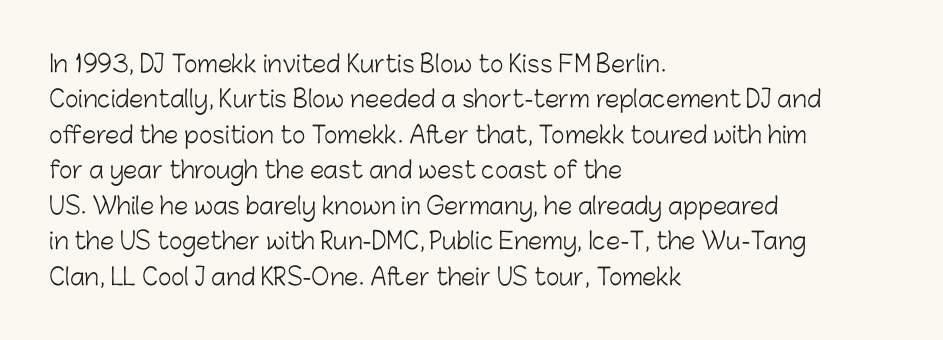
The image shows 23 px text type, upright; set left-aligned, normal line spacing (1.54x), normal letter spacing, not underlined.
